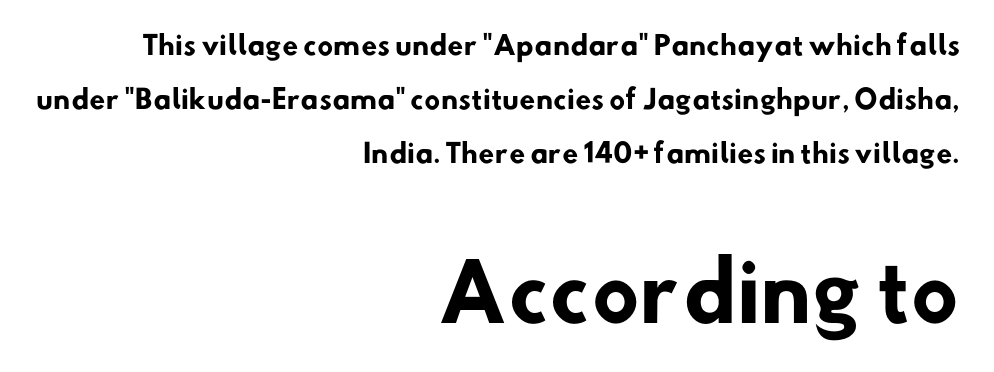
{"serif": "no", "bold": "yes", "weight": "heavy", "width": "normal", "stroke_contrast": "low", "x_height": "small", "monospaced": "no", "underline": "no", "align": "right", "line_spacing": "loose", "line_spacing_ratio": 2.08, "letter_spacing": "normal", "letter_spacing_em": 0.0, "larger_block": "second", "size_ratio": 3.0, "glyph_px": 78}
